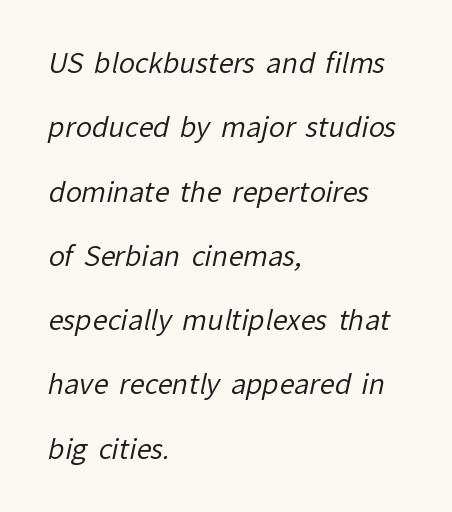
The line-height multiplier appears high, well above default. The face looks like a standard text weight, possibly lighter. Spacing between characters is what you'd get straight out of the box. The string is rendered with underlining switched off. Every row of glyphs begins at an identical x-position on the left.
